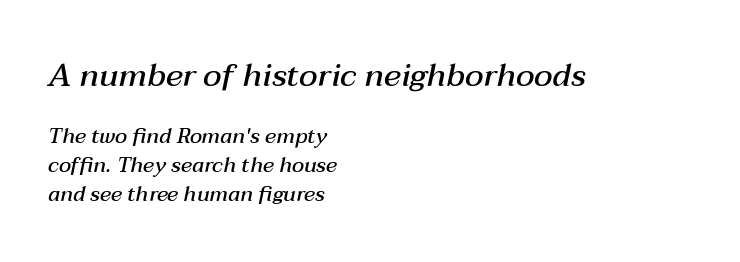
{"italic": "yes", "lean": "right", "slant_degrees": 12, "bold": "semi", "weight": "semibold", "width": "normal", "stroke_contrast": "medium", "x_height": "medium", "monospaced": "no", "underline": "no", "align": "left", "line_spacing": "normal", "line_spacing_ratio": 1.39, "letter_spacing": "normal", "letter_spacing_em": 0.0, "larger_block": "first", "size_ratio": 1.52, "glyph_px": 32}
